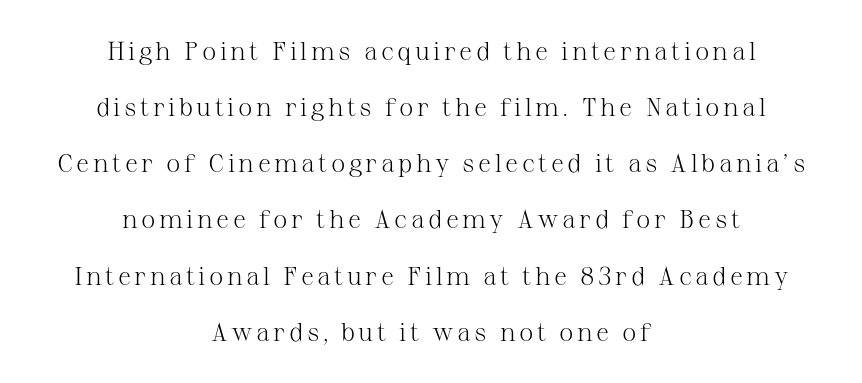
Q: Is the text bold? A: No.
Q: Is the text italic (slanted)? A: No, it is upright.
Q: Is the text underlined? A: No.
Q: How is the paragraph aligned? A: Centered.
Q: Is the spacing between lines tight, normal or loose? A: Loose.
